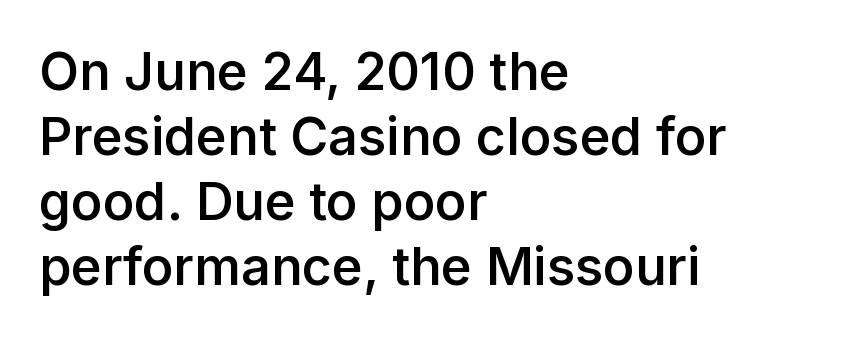
Q: Is the text bold? A: Semi-bold.
Q: Is the text italic (slanted)? A: No, it is upright.
Q: Is the typeface a serif or a sans-serif typeface? A: Sans-serif.
Q: Is the text underlined? A: No.
Q: How is the paragraph aligned? A: Left-aligned.
Q: Is the spacing between letters normal or unusually wide? A: Normal.
Q: Is the spacing between lines tight, normal or loose? A: Normal.
Q: Width (condensed, normal, or wide)? A: Normal.
Q: Stroke contrast? A: Low.
Q: x-height? A: Medium.
Q: Monospaced? A: No.
